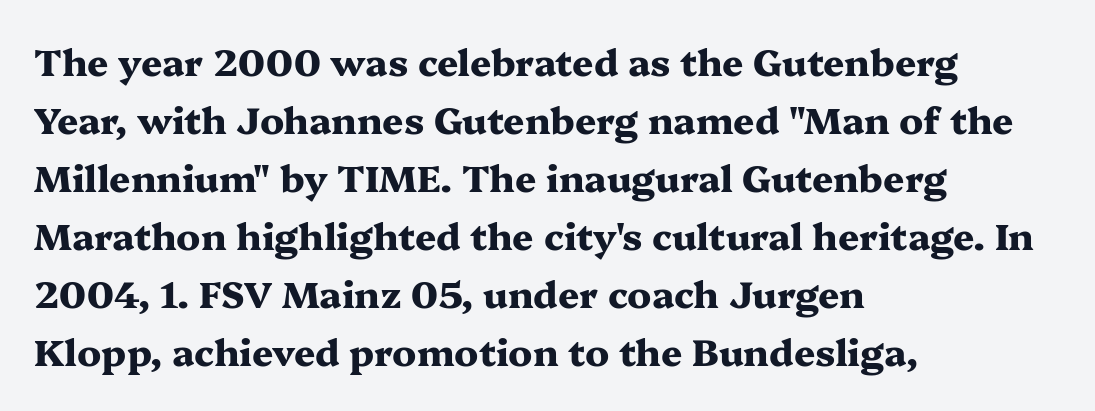
Q: Is the text bold? A: Yes.
Q: Is the text italic (slanted)? A: No, it is upright.
Q: Is the typeface a serif or a sans-serif typeface? A: Serif.
Q: Is the text underlined? A: No.
Q: How is the paragraph aligned? A: Left-aligned.
Q: Is the spacing between letters normal or unusually wide? A: Normal.
Q: Is the spacing between lines tight, normal or loose? A: Normal.
Q: Width (condensed, normal, or wide)? A: Wide.
Q: Stroke contrast? A: Medium.
Q: x-height? A: Medium.
Q: Monospaced? A: No.
